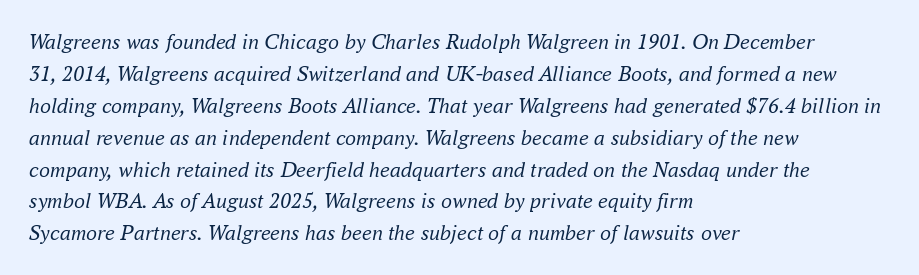
The image shows 22 px text type, italic (leaning right); set left-aligned, normal line spacing (1.45x), normal letter spacing, not underlined.
